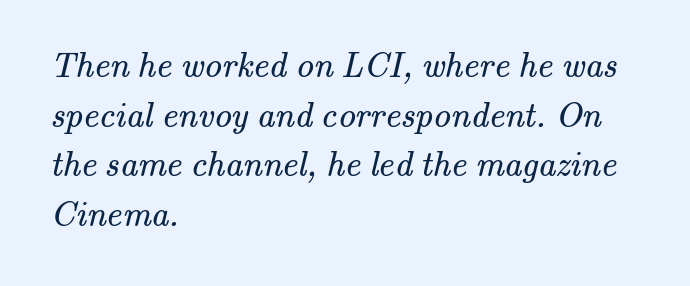
{"serif": "yes", "bold": "no", "weight": "regular", "width": "normal", "stroke_contrast": "medium", "x_height": "small", "monospaced": "no", "underline": "no", "align": "left", "line_spacing": "normal", "line_spacing_ratio": 1.42, "letter_spacing": "normal", "letter_spacing_em": 0.0, "glyph_px": 35}
